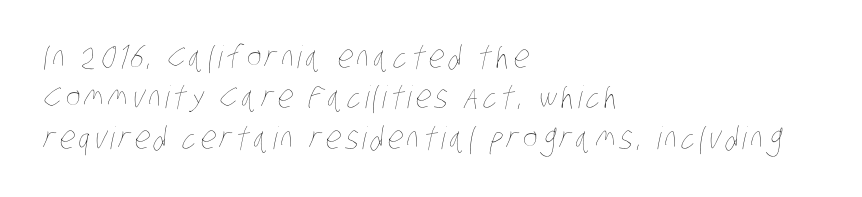
Proportional: the letters do not fall into vertical columns. This sample is left-justified, so line endings fall wherever the words run out. The passage shown stacks its lines at a standard gap. Stem width sits at or under what a default text font uses.
